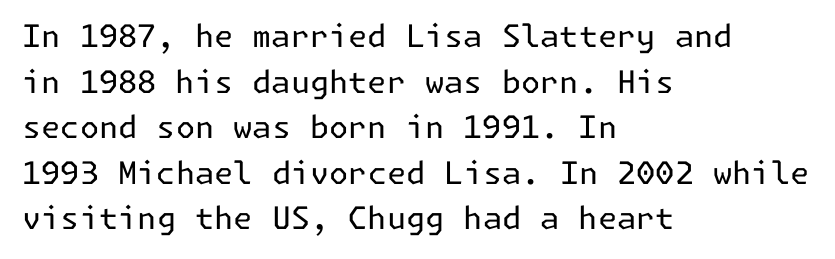
The image shows 31 px regular-weight sans-serif type, upright; set left-aligned, normal line spacing (1.47x), normal letter spacing, not underlined; low stroke contrast and a medium x-height.
